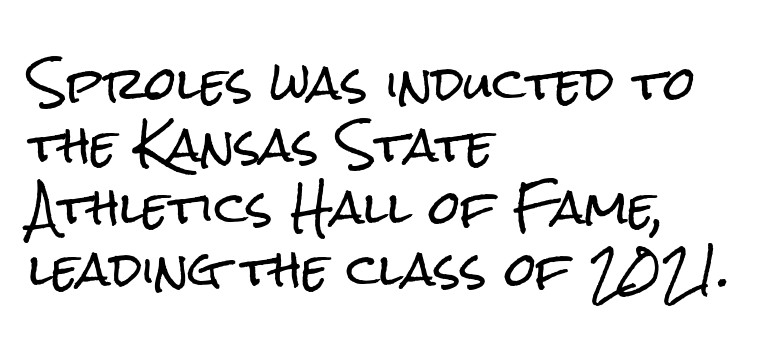
Think of a printed novel: that variable character pitch is what you see here. Horizontal alignment here is leftward, the default for most running prose. Compared with typical body copy, the letter spacing here is the same. The letters stand straight up with perfectly vertical stems.
